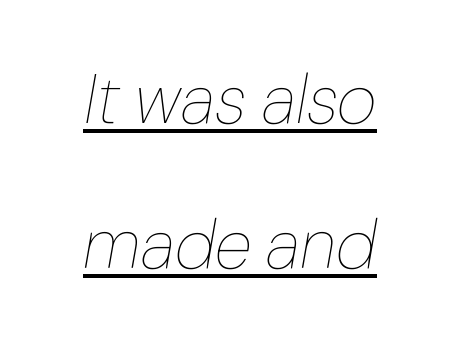
The leading is generous, giving the passage an open texture. Emphasis is given by a line drawn under the lettering. Inter-character spacing is left at the font's built-in metrics. Proportional: the letters do not fall into vertical columns. Caption: multi-line text, centered on the measure. Heft: none added — not bold.
